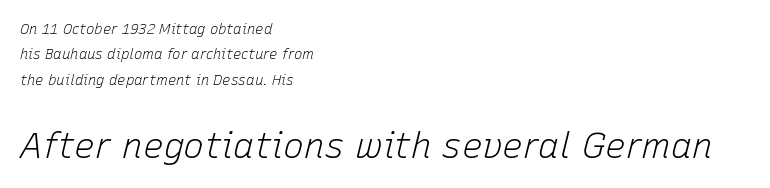
Q: Is the text bold? A: No.
Q: Is the text italic (slanted)? A: Yes, it leans right by about 15 degrees.
Q: Is the text underlined? A: No.
Q: How is the paragraph aligned? A: Left-aligned.
Q: Is the spacing between letters normal or unusually wide? A: Normal.
Q: Which block of text is set in a larger size, the first (top) or the second (bottom)? A: The second (bottom) one.
Q: Width (condensed, normal, or wide)? A: Normal.
Q: Stroke contrast? A: Low.
Q: x-height? A: Medium.
Q: Monospaced? A: No.
